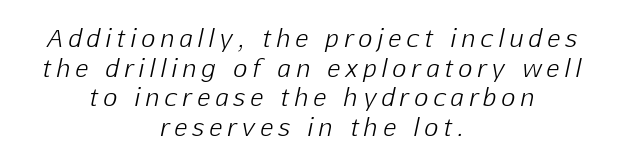
The image shows 24 px text type, italic (leaning right); set centered, line spacing 1.23x, unusually wide letter spacing (+0.23 em), not underlined.
